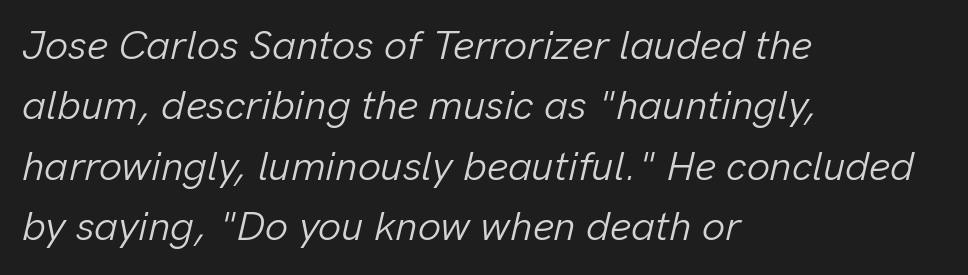
{"italic": "yes", "lean": "right", "slant_degrees": 13, "bold": "no", "weight": "light", "width": "normal", "stroke_contrast": "low", "x_height": "medium", "monospaced": "no", "underline": "no", "align": "left", "line_spacing": "normal", "line_spacing_ratio": 1.47, "letter_spacing": "normal", "letter_spacing_em": 0.0, "glyph_px": 41}
